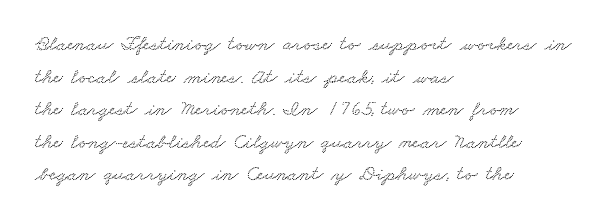
How are the letters spaced? Ordinarily, with no added tracking. The typesetter chose a ragged-right arrangement here. Rule under the text: the space is simply empty. Each new line begins a customary step beneath the previous one.
